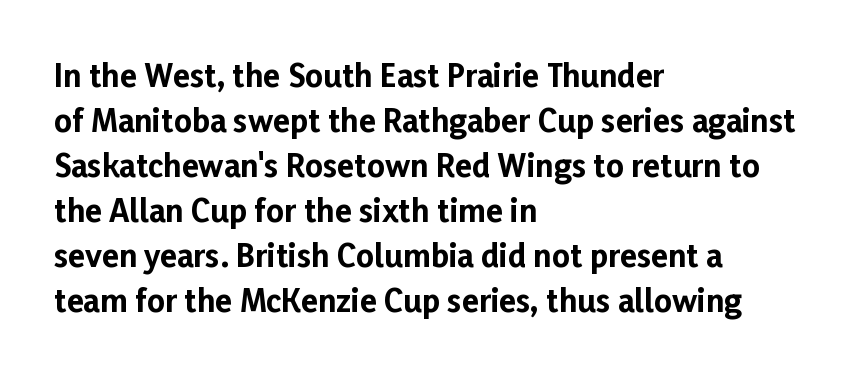
Plain, unruled lines of type. Honestly, the row spacing looks completely unremarkable. Heavy, bold letterforms. No italicization has been applied; the sample stays upright. The face used here is proportionally spaced, like ordinary book or web type. The gaps between neighbouring characters are ordinary and unremarkable.
